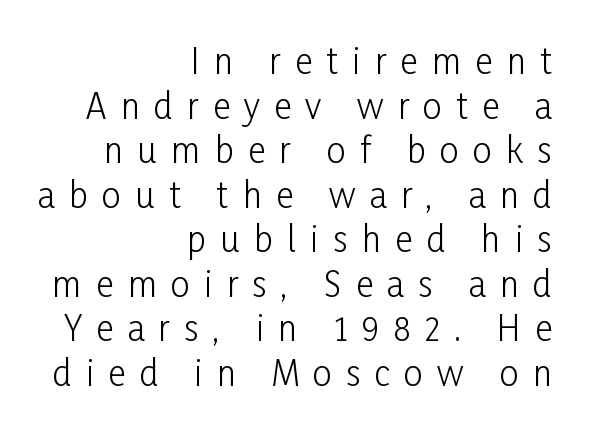
The image shows 34 px light, condensed sans-serif type, upright; set right-aligned, normal line spacing (1.31x), unusually wide letter spacing (+0.42 em), not underlined; low stroke contrast and a medium x-height.
